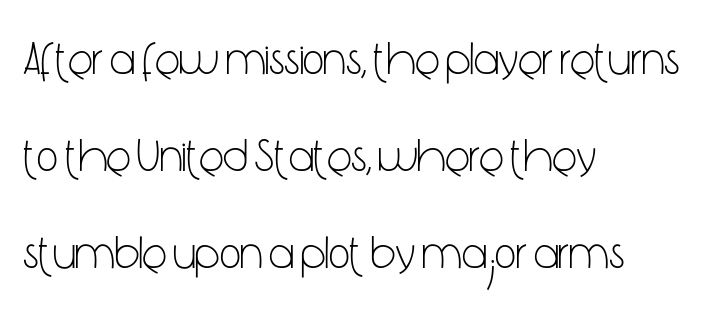
{"serif": "no", "italic": "no", "bold": "no", "weight": "light", "width": "condensed", "stroke_contrast": "low", "x_height": "medium", "monospaced": "no", "underline": "no", "align": "left", "line_spacing": "loose", "line_spacing_ratio": 2.11, "letter_spacing": "normal", "letter_spacing_em": 0.0, "glyph_px": 46}
